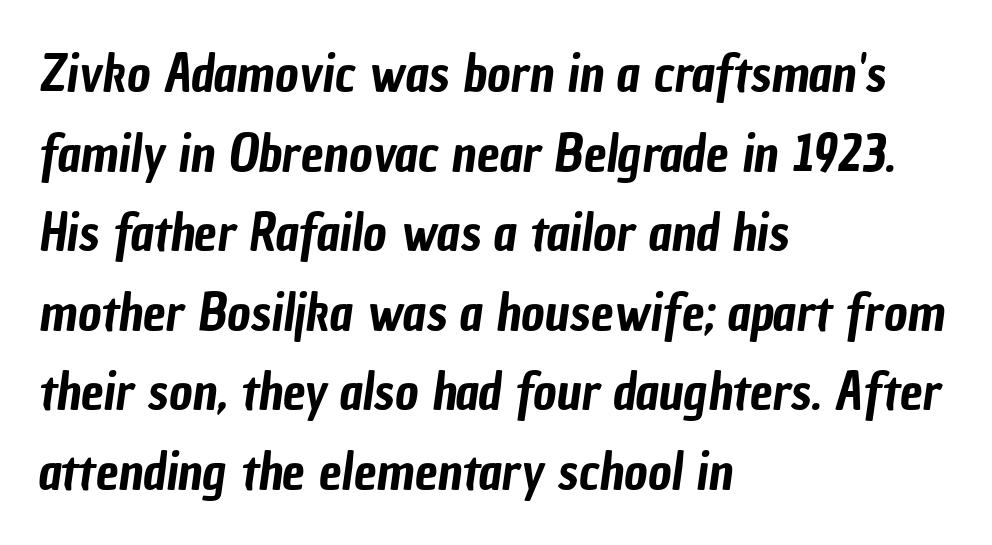
Honestly, the letter spacing is just normal — you wouldn't notice it. Layout note: lines flush left. Here the designer chose a conventional face with non-uniform glyph widths. Glance below the letters and you will spot only blank space. Classification — sans serif.
